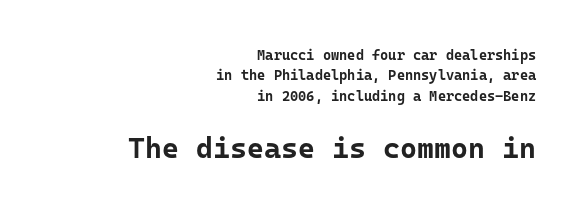
{"serif": "no", "italic": "no", "bold": "yes", "weight": "bold", "width": "normal", "stroke_contrast": "low", "x_height": "medium", "monospaced": "yes", "underline": "no", "align": "right", "line_spacing": "normal", "line_spacing_ratio": 1.45, "letter_spacing": "normal", "letter_spacing_em": 0.0, "larger_block": "second", "size_ratio": 2.07, "glyph_px": 29}
